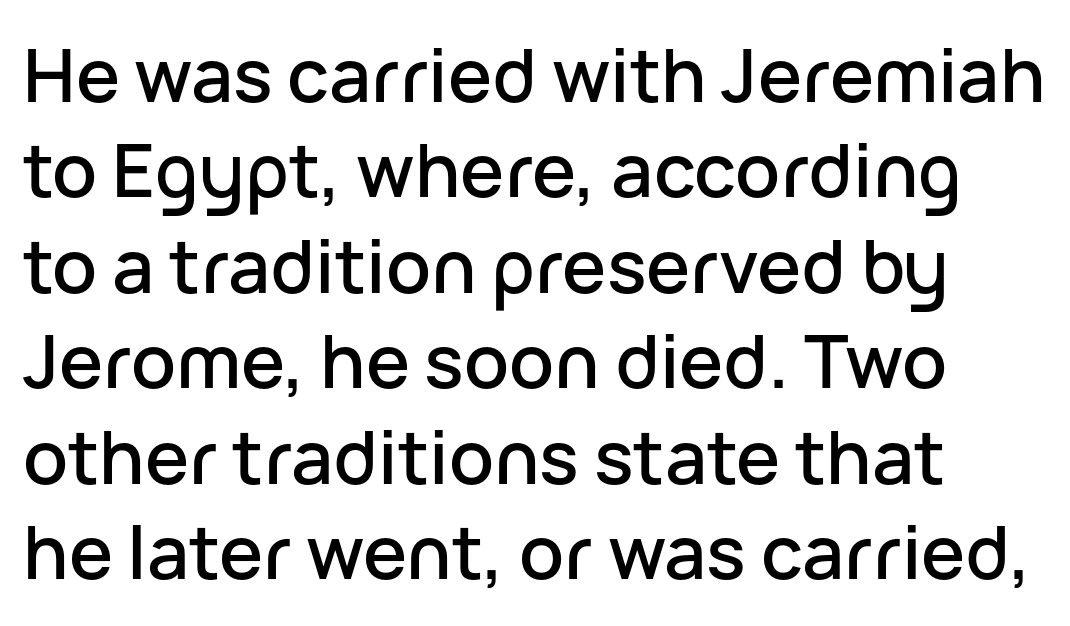
Successive baselines arrive at the customary interval. Are there feet on the stems? There aren't — it's a sans. Notice how the stems are strictly vertical — no italics here. Underlining? Definitely not there. How are the letters spaced? Ordinarily, with no added tracking. Do the characters align in a grid? No, the font is proportional.
